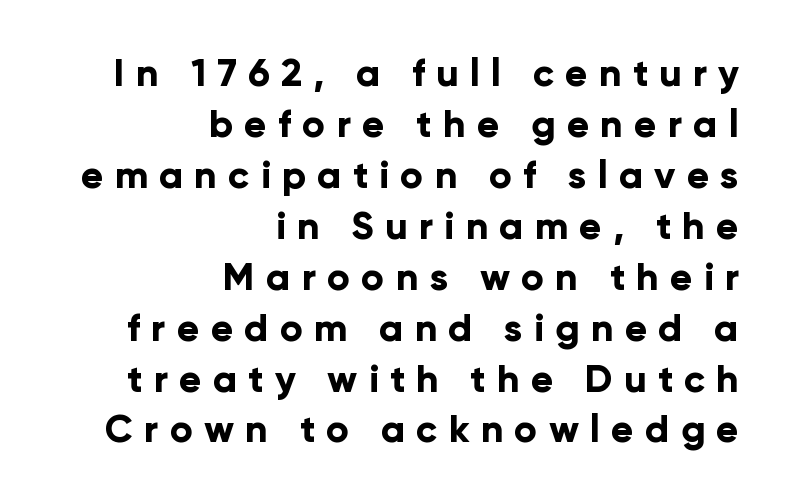
{"serif": "no", "italic": "no", "bold": "yes", "weight": "bold", "width": "normal", "stroke_contrast": "low", "x_height": "medium", "monospaced": "no", "underline": "no", "align": "right", "line_spacing": "normal", "line_spacing_ratio": 1.34, "letter_spacing": "wide", "letter_spacing_em": 0.29, "glyph_px": 38}
